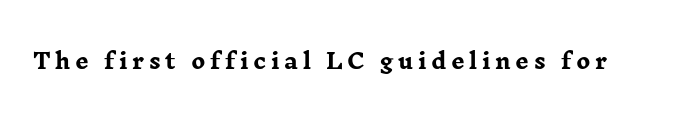
Characters remain perfectly vertical along every line. The letterforms stand isolated, each surrounded by extra space. The space directly below the letters is spotless. The glyphs have the mass of a bold cut.
